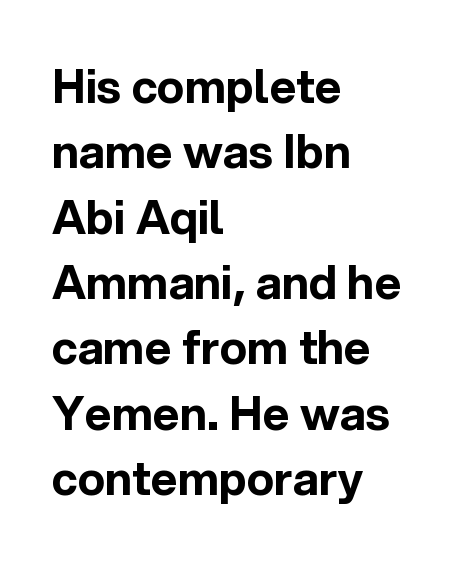
Q: Is the text bold? A: Yes.
Q: Is the text italic (slanted)? A: No, it is upright.
Q: Is the typeface a serif or a sans-serif typeface? A: Sans-serif.
Q: Is the text underlined? A: No.
Q: How is the paragraph aligned? A: Left-aligned.
Q: Is the spacing between letters normal or unusually wide? A: Normal.
Q: Is the spacing between lines tight, normal or loose? A: Normal.
Q: Width (condensed, normal, or wide)? A: Normal.
Q: x-height? A: Medium.
Q: Monospaced? A: No.
